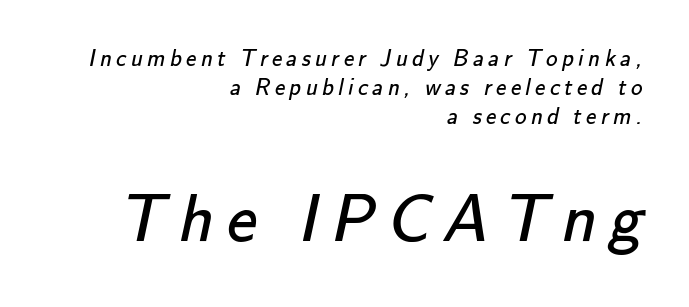
Horizontal bands of white between lines are of average thickness. I'd call this a sans setting — the letters go barefoot. Character widths vary here, with narrow letters taking less room than wide ones. Visually the block forms a straight wall on the right and a jagged coastline on the left. No letter is thick-stroked: the sample isn't bold.
